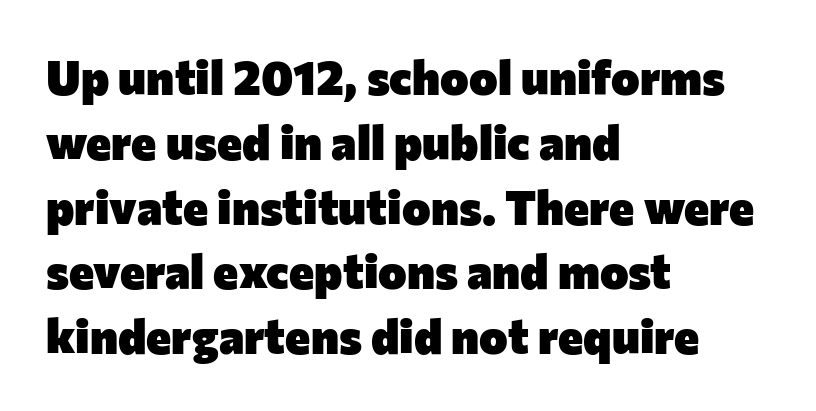
Q: Is the text bold? A: Yes.
Q: Is the text italic (slanted)? A: No, it is upright.
Q: Is the typeface a serif or a sans-serif typeface? A: Sans-serif.
Q: Is the text underlined? A: No.
Q: How is the paragraph aligned? A: Left-aligned.
Q: Is the spacing between letters normal or unusually wide? A: Normal.
Q: Is the spacing between lines tight, normal or loose? A: Normal.
Q: Width (condensed, normal, or wide)? A: Normal.
Q: Stroke contrast? A: Low.
Q: x-height? A: Medium.
Q: Monospaced? A: No.
